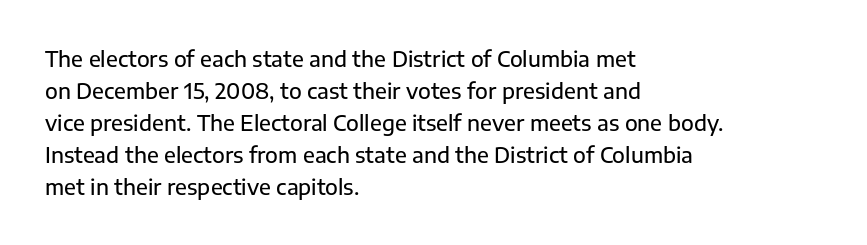
Spacing between characters is what you'd get straight out of the box. This sample is left-justified, so line endings fall wherever the words run out. Has an underline been added? It has not. Evenly set lines give the paragraph a standard silhouette. You can tell it's not italic because the verticals are truly vertical.
